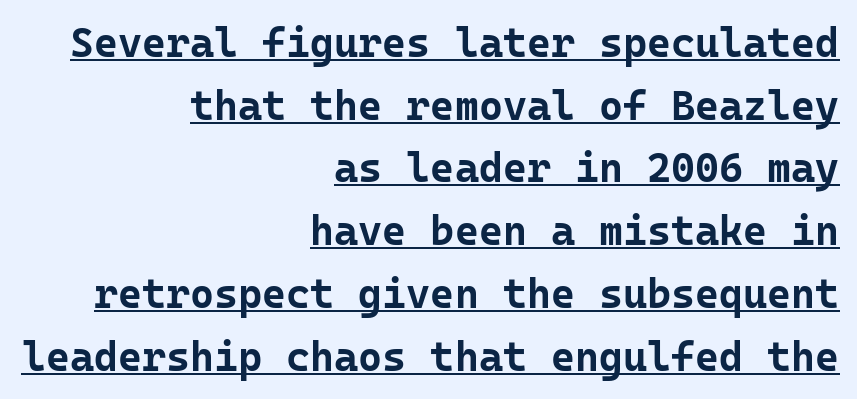
The image shows 41 px bold sans-serif type, upright, monospaced; set right-aligned, normal line spacing (1.53x), normal letter spacing, underlined; low stroke contrast and a medium x-height.
